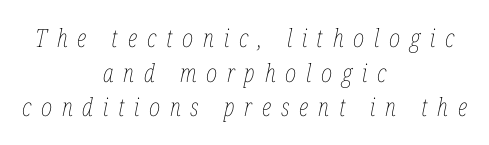
{"italic": "yes", "lean": "right", "slant_degrees": 12, "bold": "no", "underline": "no", "align": "center", "line_spacing": "normal", "line_spacing_ratio": 1.39, "letter_spacing": "wide", "letter_spacing_em": 0.39, "glyph_px": 25}
